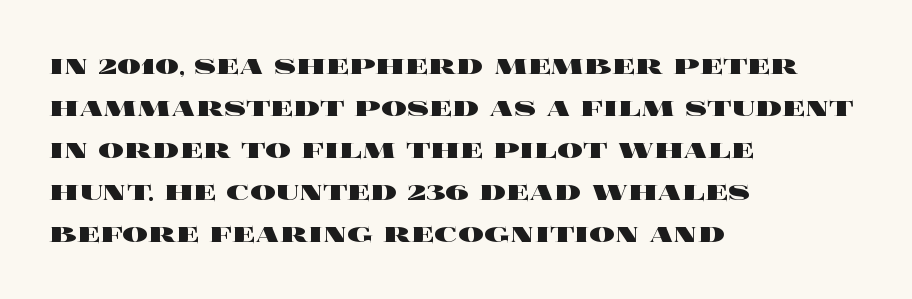
Q: Is the text bold? A: Yes.
Q: Is the text italic (slanted)? A: No, it is upright.
Q: Is the text underlined? A: No.
Q: How is the paragraph aligned? A: Left-aligned.
Q: Is the spacing between letters normal or unusually wide? A: Normal.
Q: Is the spacing between lines tight, normal or loose? A: Normal.
Q: Width (condensed, normal, or wide)? A: Wide.
Q: x-height? A: Large.
Q: Monospaced? A: No.
